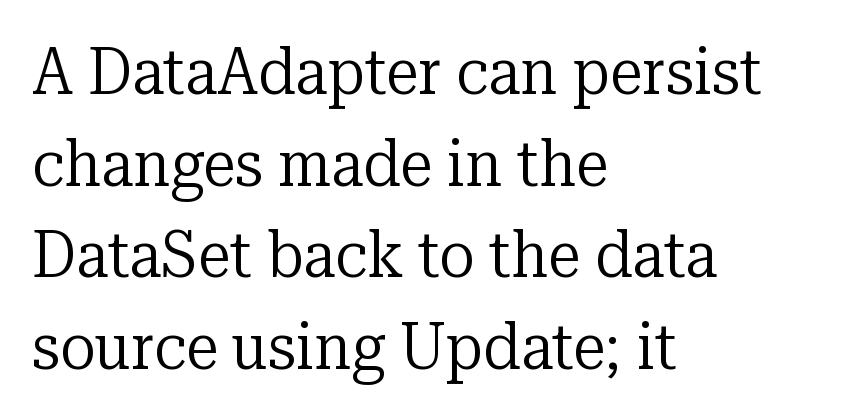
The image shows 66 px regular-weight serif type, upright; set left-aligned, normal line spacing (1.39x), normal letter spacing, not underlined; low stroke contrast and a medium x-height.
